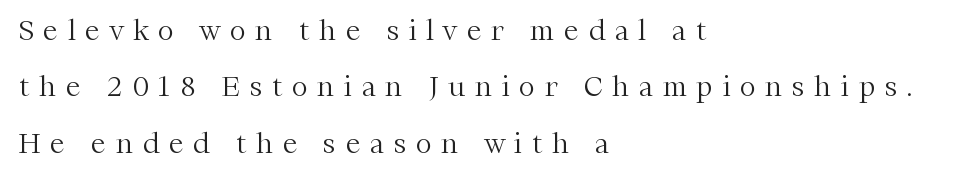
The image shows 27 px text type, upright; set left-aligned, loose line spacing (2.09x), unusually wide letter spacing (+0.36 em), not underlined.
